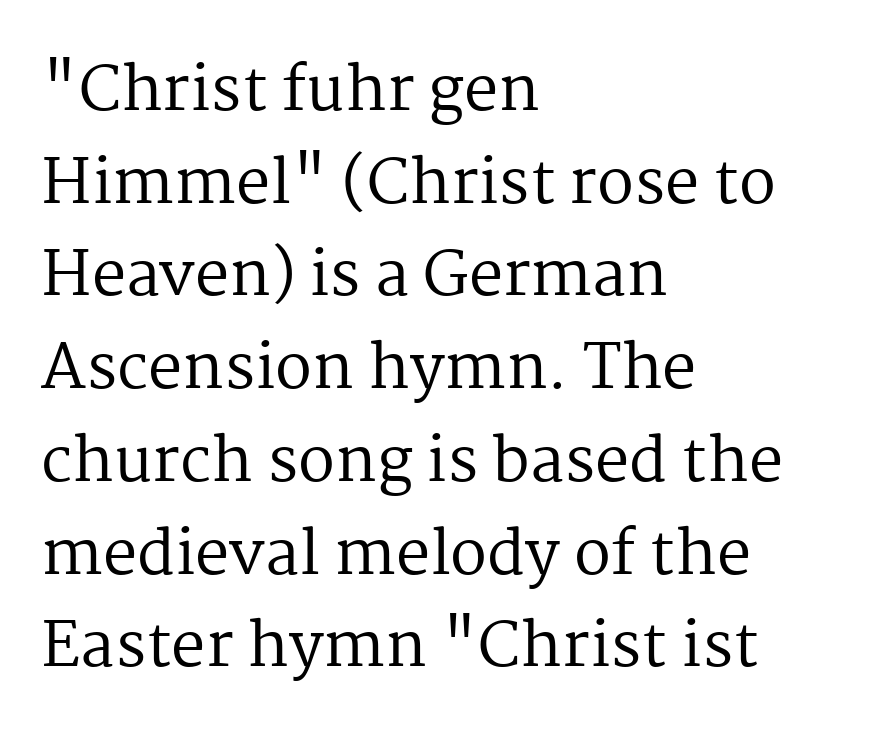
The paragraph shown leans on its left margin. Regular leading. Each letter keeps its own natural width here, so spacing adapts to shape. No italicization has been applied; the sample stays upright.
